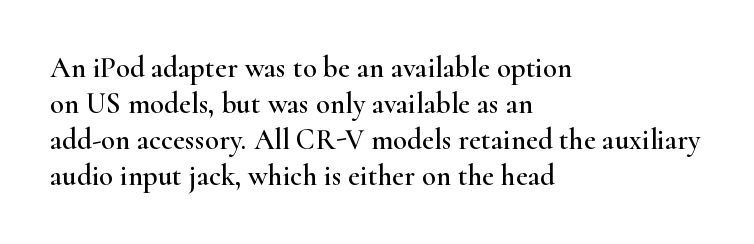
Q: Is the text italic (slanted)? A: No, it is upright.
Q: Is the typeface a serif or a sans-serif typeface? A: Serif.
Q: Is the text underlined? A: No.
Q: How is the paragraph aligned? A: Left-aligned.
Q: Is the spacing between letters normal or unusually wide? A: Normal.
Q: Width (condensed, normal, or wide)? A: Wide.
Q: Stroke contrast? A: High.
Q: x-height? A: Small.
Q: Monospaced? A: No.
